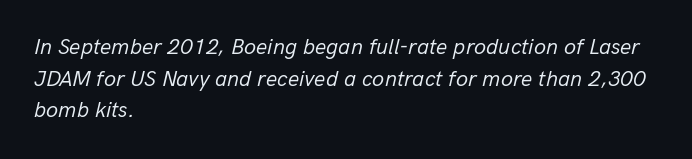
The letters are slanted; this is an italic face. Summary of weight: not heavy and not bold. A bare baseline throughout the passage. A typesetter would call this zero additional tracking. Notice how the passage keeps a crisp vertical edge on the left only. Does the leading feel generous? No, just average.
